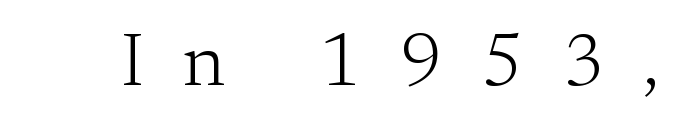
Q: Is the text bold? A: No.
Q: Is the text italic (slanted)? A: No, it is upright.
Q: Is the typeface a serif or a sans-serif typeface? A: Serif.
Q: Is the text underlined? A: No.
Q: Is the spacing between letters normal or unusually wide? A: Unusually wide.
Q: Width (condensed, normal, or wide)? A: Normal.
Q: Stroke contrast? A: Medium.
Q: x-height? A: Small.
Q: Monospaced? A: No.
